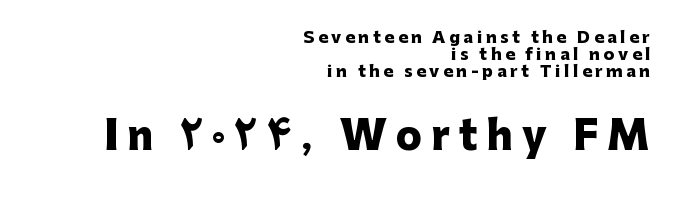
The glyphs in this specimen are sans serif. In terms of posture, this sample is upright. Tightly led — the rows are bunched. In this sample the second text group is rendered at the bigger scale. Students, note that the glyphs here are deliberately spaced far apart.
